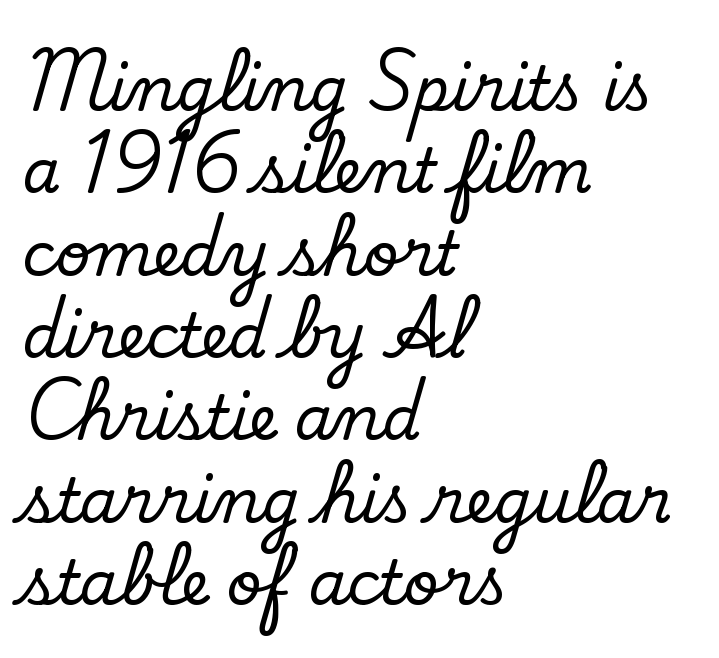
Caption: standard tracking, unaltered. This rendering employs a face with finishing strokes, i.e., a serif. The vertical gap from one line to the next is medium. Underlining? Definitely not there. The face used here is proportionally spaced, like ordinary book or web type.
